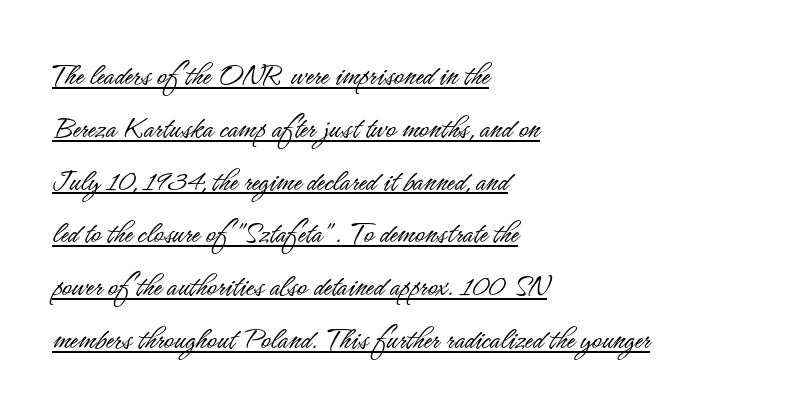
This sample has the flowing, uneven cadence of proportional lettering. Regular leading. Weight: regular or lighter. This rendering employs a face without finishing strokes, i.e., a sans-serif. Does the copy run flush right? No — it runs flush left.
